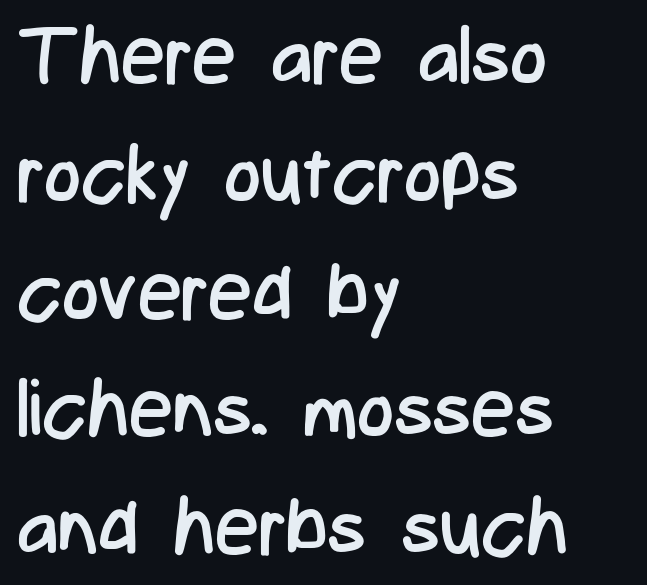
The image shows 78 px regular-weight, condensed sans-serif type, upright; set left-aligned, normal line spacing (1.51x), normal letter spacing, not underlined; low stroke contrast and a medium x-height.
